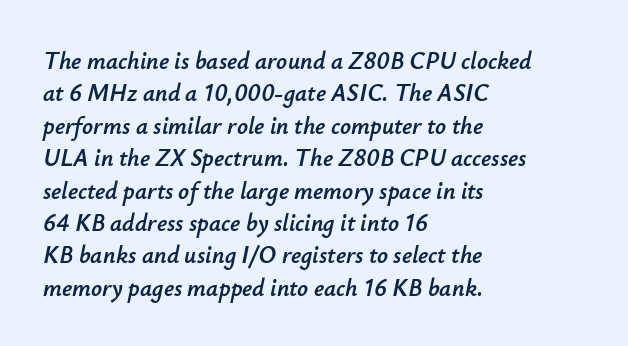
Vertical spacing — default. A student would call this left alignment; a typographer would say flush left, rag right. Does the lettering tilt? It does — this is italic. This rendering leaves character spacing at its baseline value. Words float on clear page, feet unadorned.
